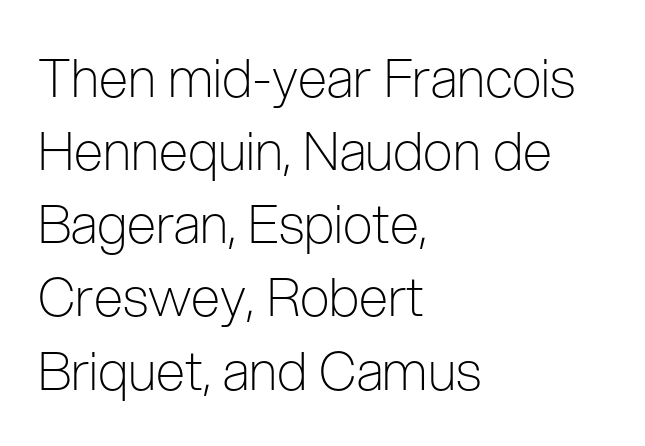
These lines were composed using upright roman letters. Regular leading. Varying glyph widths throughout — classic text-font behaviour. The lines are quadded left.
